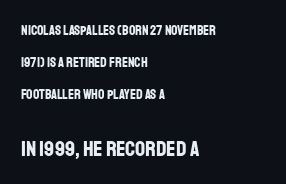
{"italic": "no", "bold": "yes", "underline": "no", "align": "left", "line_spacing": "loose", "line_spacing_ratio": 2.29, "letter_spacing": "normal", "letter_spacing_em": 0.0, "larger_block": "second", "size_ratio": 1.57, "glyph_px": 22}
